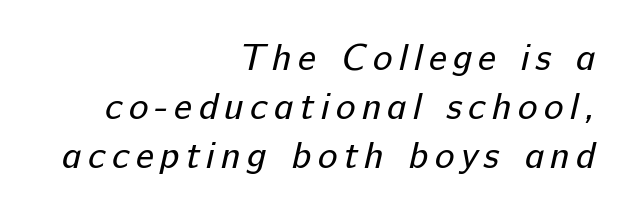
{"serif": "no", "bold": "no", "weight": "regular", "width": "normal", "stroke_contrast": "low", "x_height": "medium", "monospaced": "no", "underline": "no", "align": "right", "line_spacing": "normal", "line_spacing_ratio": 1.32, "glyph_px": 37}
